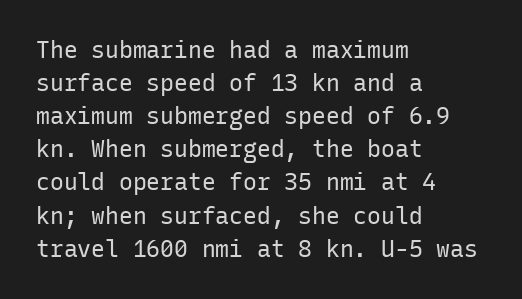
Q: Is the text bold? A: No.
Q: Is the text italic (slanted)? A: No, it is upright.
Q: Is the text underlined? A: No.
Q: How is the paragraph aligned? A: Left-aligned.
Q: Is the spacing between letters normal or unusually wide? A: Normal.
Q: Is the spacing between lines tight, normal or loose? A: Normal.
